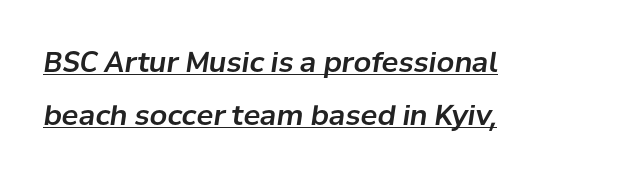
Q: Is the text italic (slanted)? A: Yes, it leans right by about 8 degrees.
Q: Is the text underlined? A: Yes.
Q: How is the paragraph aligned? A: Left-aligned.
Q: Is the spacing between letters normal or unusually wide? A: Normal.
Q: Is the spacing between lines tight, normal or loose? A: Loose.
Q: Width (condensed, normal, or wide)? A: Normal.
Q: Stroke contrast? A: Low.
Q: x-height? A: Medium.
Q: Monospaced? A: No.
